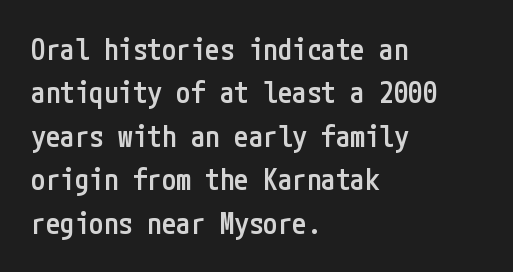
The rendering uses a moderate line-height, typical for paragraphs. A classic flush-left, rag-right setting is used for this passage. Serif or sans? Sans — the stroke terminals are bare. The face used here is rendered with its standard letterfit. How heavy is the stroke? Medium-heavy — a semibold, shy of bold.
